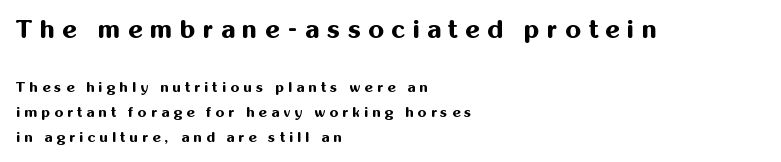
The image shows 25 px bold type, upright; set left-aligned, line spacing 1.78x, unusually wide letter spacing (+0.3 em), not underlined; the first (top) block is 1.79x larger.
